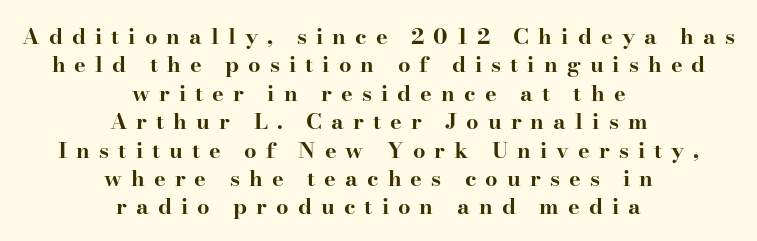
The image shows 22 px bold type, upright; set centered, normal line spacing (1.29x), unusually wide letter spacing (+0.41 em), not underlined.
